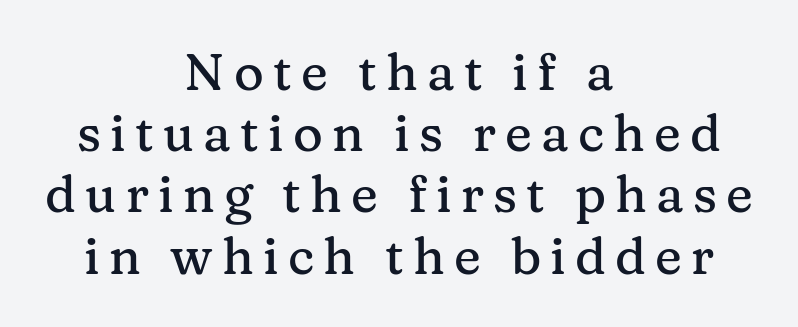
{"serif": "yes", "italic": "no", "width": "normal", "stroke_contrast": "medium", "x_height": "medium", "monospaced": "no", "underline": "no", "align": "center", "line_spacing_ratio": 1.2, "glyph_px": 51}
